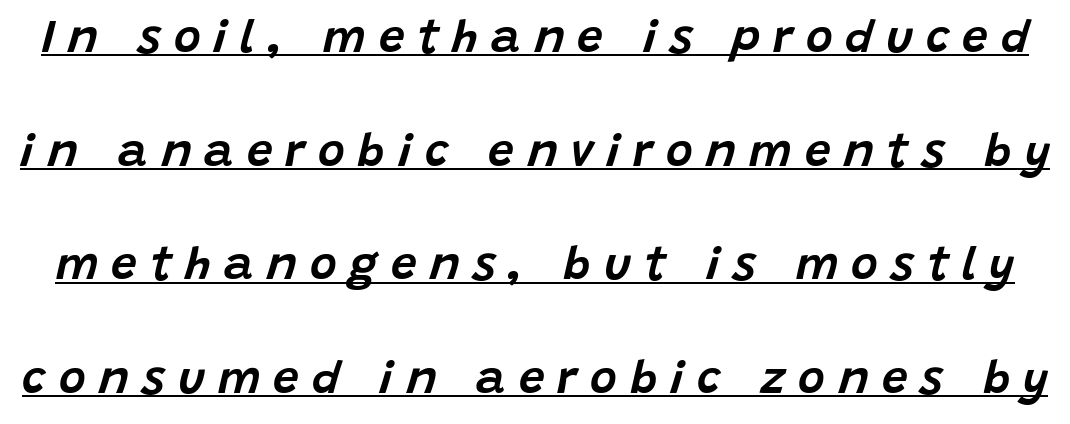
{"italic": "yes", "lean": "right", "slant_degrees": 15, "width": "normal", "stroke_contrast": "low", "x_height": "large", "monospaced": "no", "underline": "yes", "line_spacing": "loose", "line_spacing_ratio": 2.47, "letter_spacing": "wide", "letter_spacing_em": 0.28, "glyph_px": 46}
